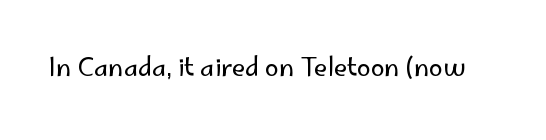
Q: Is the text bold? A: No.
Q: Is the text italic (slanted)? A: No, it is upright.
Q: Is the text underlined? A: No.
Q: Is the spacing between letters normal or unusually wide? A: Normal.
